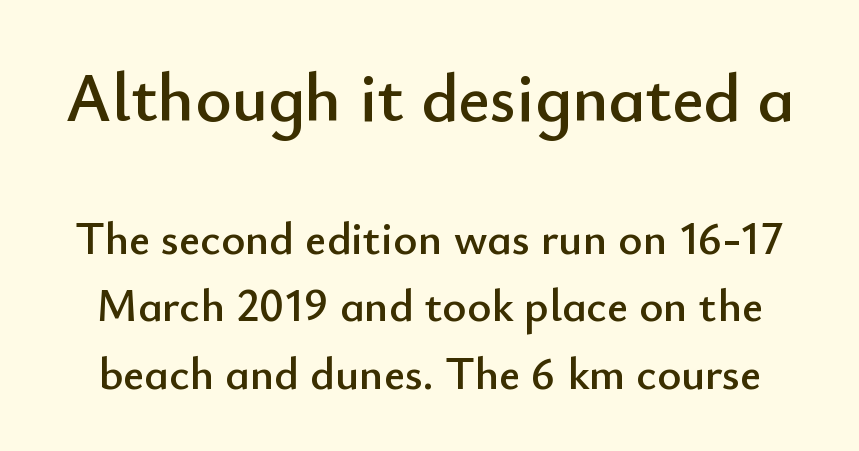
Q: Is the text italic (slanted)? A: No, it is upright.
Q: Is the typeface a serif or a sans-serif typeface? A: Sans-serif.
Q: Is the text underlined? A: No.
Q: Is the spacing between letters normal or unusually wide? A: Normal.
Q: Is the spacing between lines tight, normal or loose? A: Normal.
Q: Which block of text is set in a larger size, the first (top) or the second (bottom)? A: The first (top) one.
Q: Width (condensed, normal, or wide)? A: Normal.
Q: Stroke contrast? A: Low.
Q: x-height? A: Small.
Q: Monospaced? A: No.
